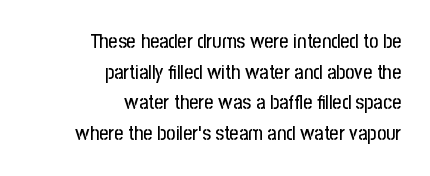
The text block is weighted toward the right margin, trailing off unevenly leftward. You can tell it's not italic because the verticals are truly vertical. The specimen omits any rule beneath the text block's lines. The designer left line spacing at the default.
